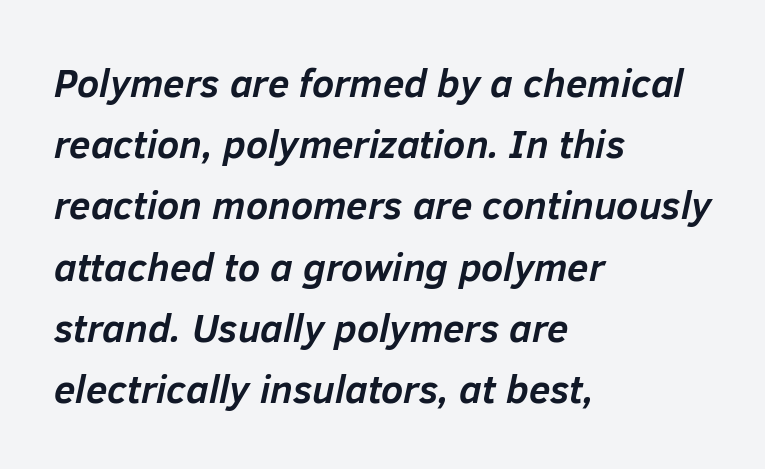
Q: Is the text bold? A: Yes.
Q: Is the text italic (slanted)? A: Yes, it leans right by about 12 degrees.
Q: Is the text underlined? A: No.
Q: How is the paragraph aligned? A: Left-aligned.
Q: Is the spacing between letters normal or unusually wide? A: Normal.
Q: Is the spacing between lines tight, normal or loose? A: Normal.
Q: Width (condensed, normal, or wide)? A: Normal.
Q: Stroke contrast? A: Low.
Q: x-height? A: Medium.
Q: Monospaced? A: No.
